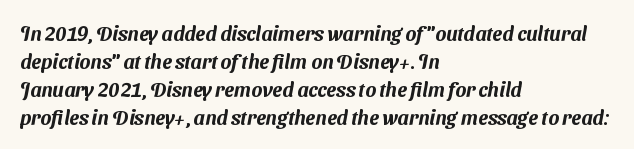
Bare-footed words on every line. Evenly set lines give the paragraph a standard silhouette. Glyph-to-glyph distance matches everyday printed text. Teacher's note: observe the even left margin — that is flush-left alignment.
